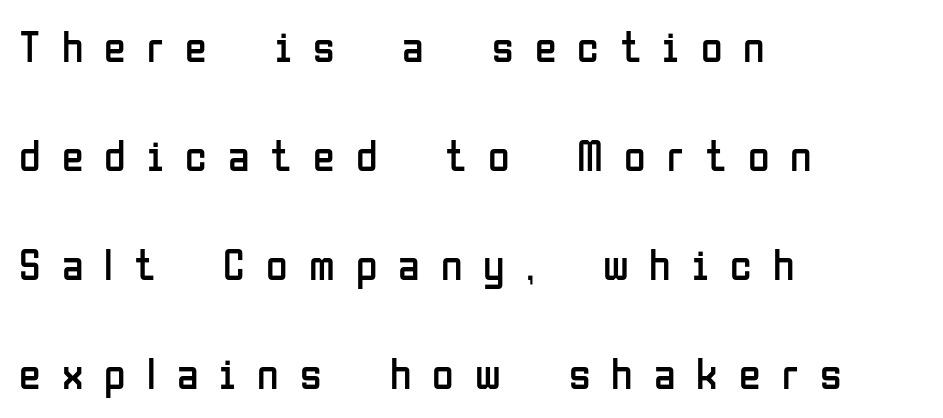
You could only call the tracking loose — the letters float apart. Beneath every word, the page is bare. Regarding serifs, this sample does without them. Ascenders rise straight up at ninety degrees.
